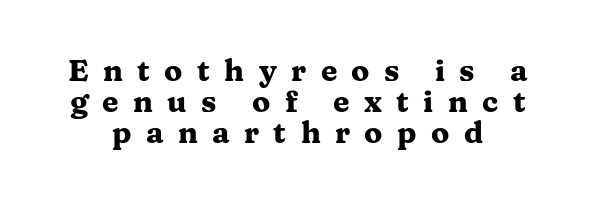
The image shows 30 px heavy, wide serif type, upright; set centered, tight line spacing (1.03x), unusually wide letter spacing (+0.48 em), not underlined; medium stroke contrast and a medium x-height.
